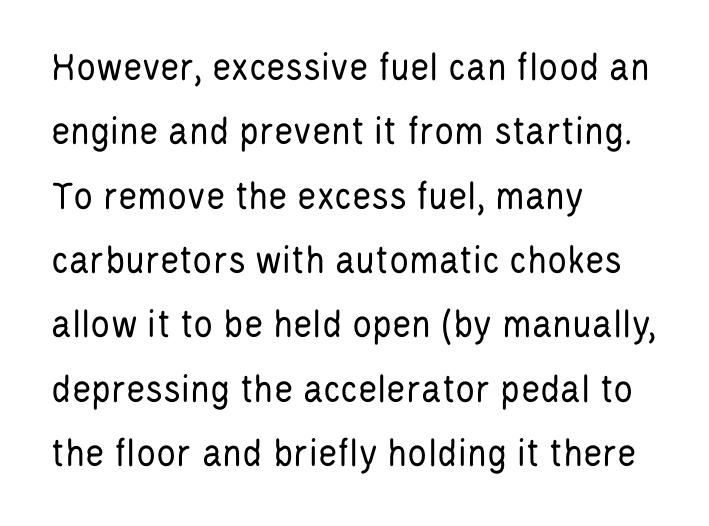
The image shows 41 px regular-weight, condensed sans-serif type, upright; set left-aligned, normal line spacing (1.57x), normal letter spacing, not underlined; low stroke contrast and a large x-height.
